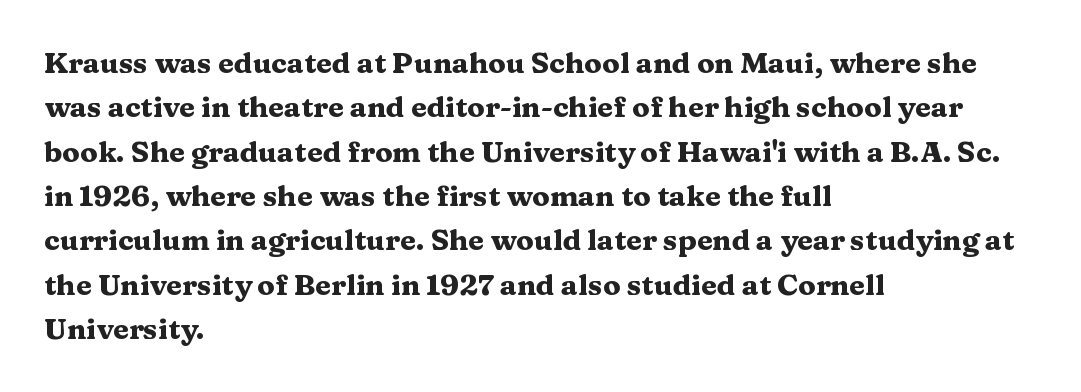
The baseline area is clear. If you drew a line through each stem, it would be perfectly vertical. The face used here is rendered with its standard letterfit. Look at the stroke-to-counter ratio: heavy, a bold.
